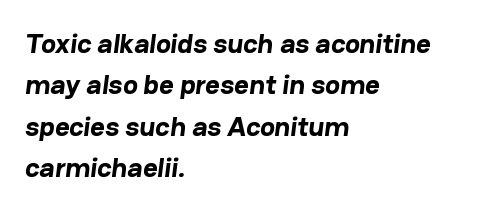
Q: Is the text bold? A: Yes.
Q: Is the typeface a serif or a sans-serif typeface? A: Sans-serif.
Q: Is the text underlined? A: No.
Q: How is the paragraph aligned? A: Left-aligned.
Q: Is the spacing between letters normal or unusually wide? A: Normal.
Q: Is the spacing between lines tight, normal or loose? A: Normal.
Q: Width (condensed, normal, or wide)? A: Normal.
Q: Stroke contrast? A: Low.
Q: x-height? A: Medium.
Q: Monospaced? A: No.
